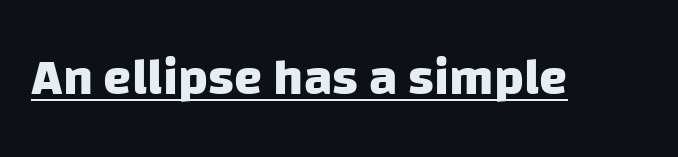
{"serif": "no", "bold": "yes", "weight": "heavy", "width": "normal", "stroke_contrast": "low", "x_height": "large", "monospaced": "no", "underline": "yes", "letter_spacing": "normal", "letter_spacing_em": 0.0, "glyph_px": 51}
